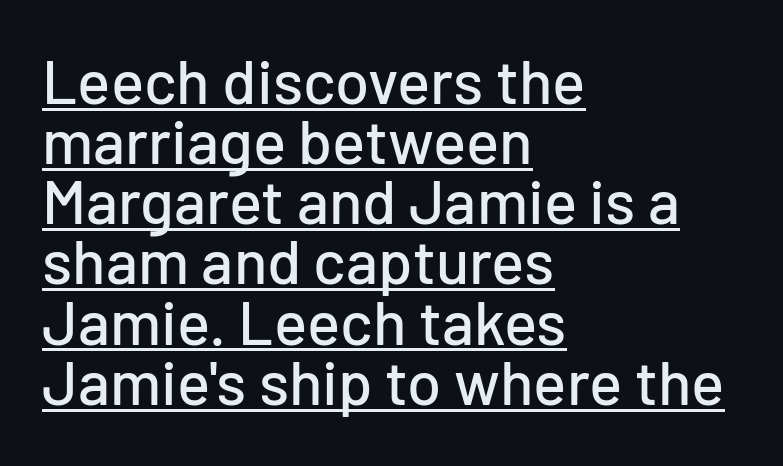
{"serif": "no", "italic": "no", "width": "normal", "stroke_contrast": "low", "x_height": "medium", "monospaced": "no", "underline": "yes", "align": "left", "line_spacing": "tight", "line_spacing_ratio": 0.97, "letter_spacing": "normal", "letter_spacing_em": 0.0, "glyph_px": 62}
